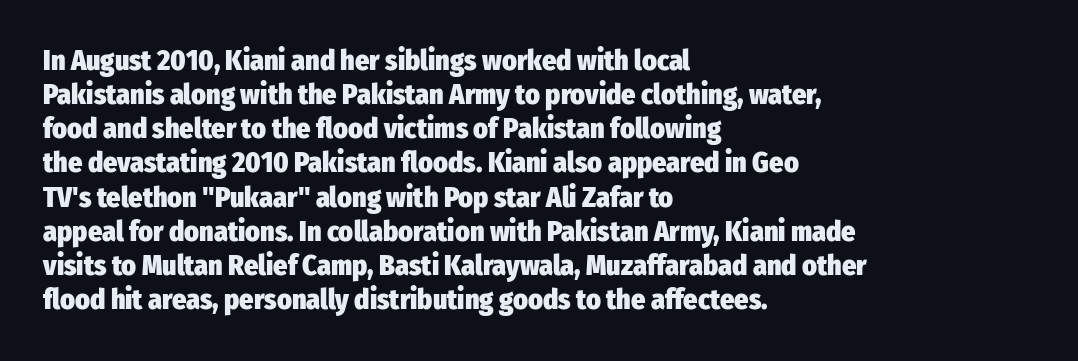
The image shows 28 px heavy, condensed sans-serif type, upright; set left-aligned, line spacing 1.22x, normal letter spacing, not underlined; low stroke contrast and a medium x-height.
